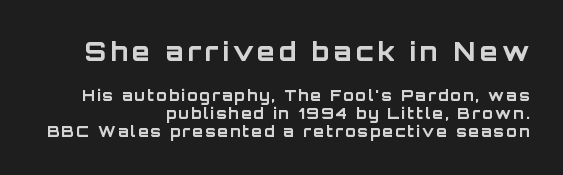
{"italic": "no", "bold": "yes", "underline": "no", "align": "right", "line_spacing_ratio": 1.18, "larger_block": "first", "size_ratio": 1.73, "glyph_px": 26}
